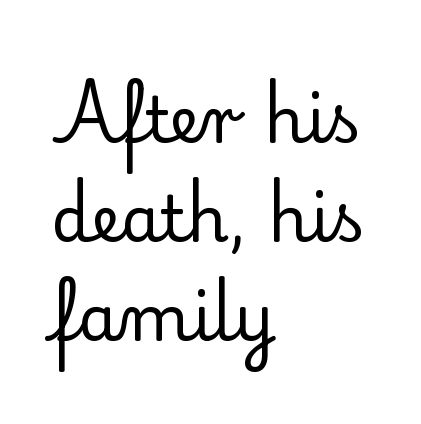
The image shows 64 px regular-weight serif type, upright; set left-aligned, normal line spacing (1.55x), normal letter spacing, not underlined; low stroke contrast and a small x-height.
